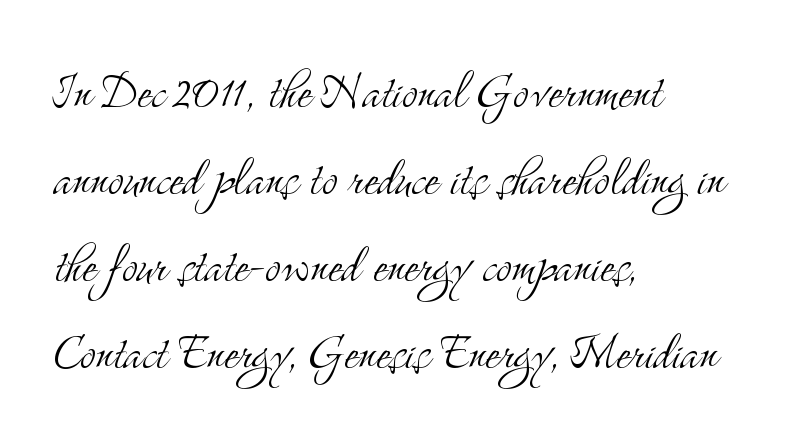
The letters advance in unequal steps, a hallmark of proportional type. The type family on display is of the serif kind. Alignment: flush left. One glance says typical: line gaps are just what's usual.
